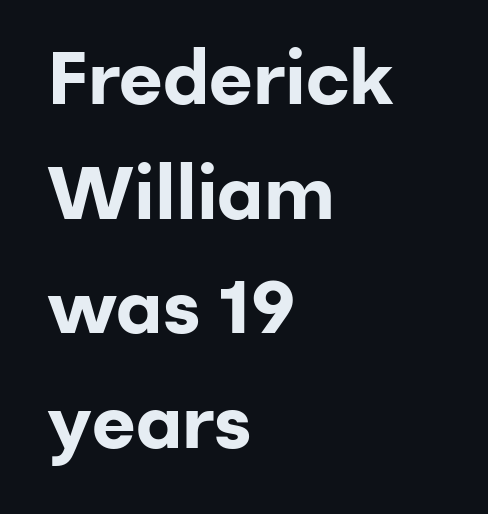
The face used here has the dense, thick strokes of a bold. Every character sits straight up, as roman type does. Successive baselines arrive at the customary interval. These lines are rendered in a variable-pitch font.
